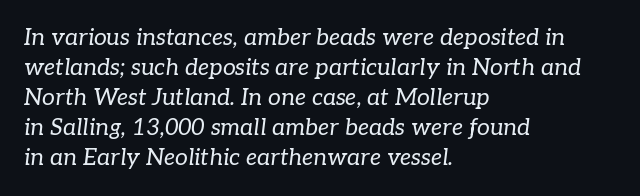
The image shows 23 px text type, italic (leaning right); set left-aligned, normal line spacing (1.3x), normal letter spacing, not underlined.
